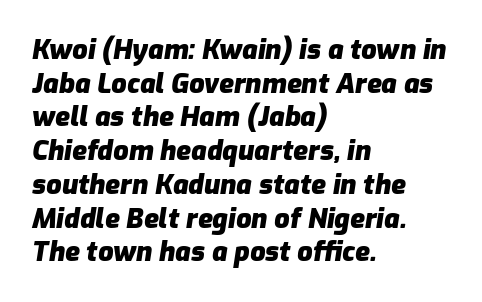
The type is set solid horizontally, with unmodified tracking. Leading: standard. Weight: bold. A typesetter would mark this as italic. The lines are quadded left.
